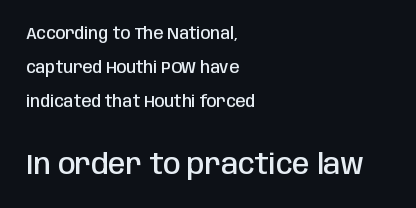
The image shows 28 px semibold, condensed sans-serif type, upright; set left-aligned, loose line spacing (2.14x), normal letter spacing, not underlined; the second (bottom) block is 1.75x larger; low stroke contrast and a large x-height.
